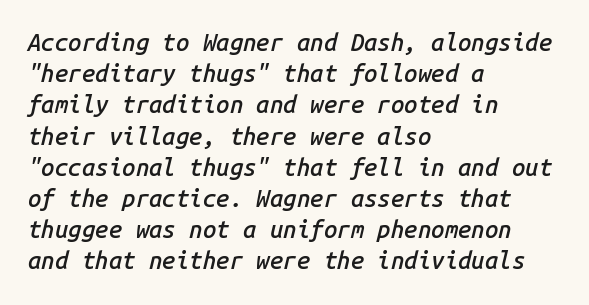
{"italic": "yes", "lean": "right", "slant_degrees": 14, "bold": "semi", "underline": "no", "align": "left", "line_spacing": "normal", "line_spacing_ratio": 1.3, "letter_spacing": "normal", "letter_spacing_em": 0.0, "glyph_px": 24}
